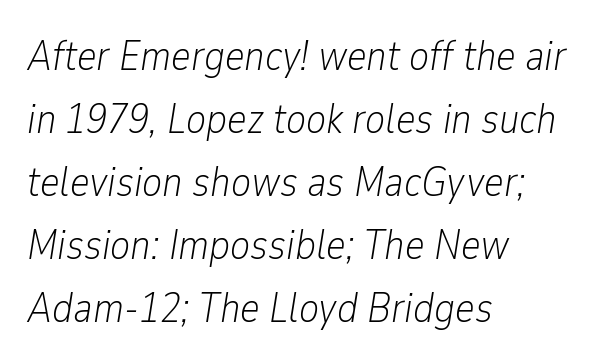
These lines were composed using italics. Typeset ragged right — the left edge is the straight one. Leading: standard. Bold? No — there's no thickening of the strokes. Here the designer chose a conventional face with non-uniform glyph widths.
